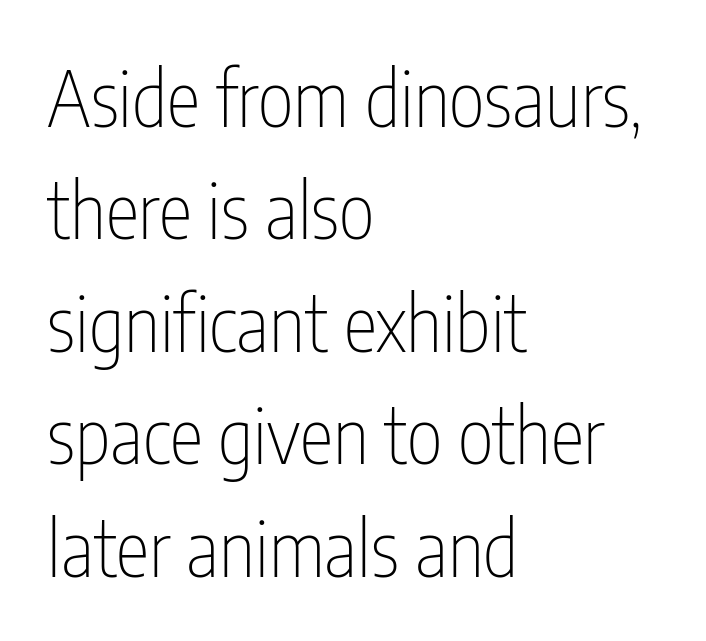
Horizontal bands of white between lines are of average thickness. The letters sit at their default tracking, neither squeezed nor spread. The text block is weighted toward the left margin, trailing off unevenly rightward. Bold? No — there's no thickening of the strokes. Nothing sits at the stroke ends, so this counts as sans-serif.
